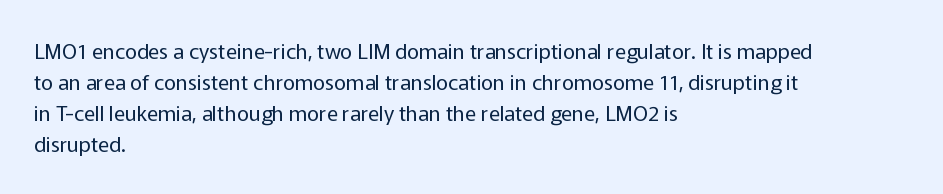
Q: Is the text bold? A: No.
Q: Is the text italic (slanted)? A: No, it is upright.
Q: Is the text underlined? A: No.
Q: How is the paragraph aligned? A: Left-aligned.
Q: Is the spacing between letters normal or unusually wide? A: Normal.
Q: Is the spacing between lines tight, normal or loose? A: Normal.
